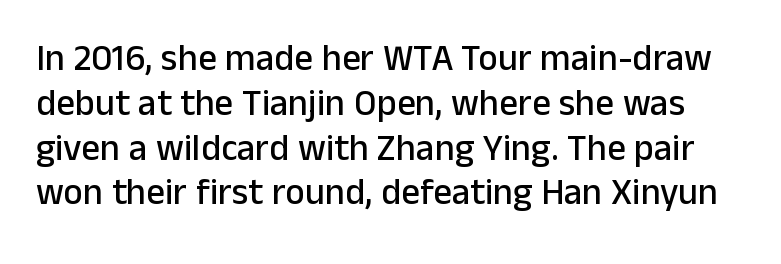
The image shows 37 px sans-serif type, upright; set line spacing 1.21x, normal letter spacing, not underlined; low stroke contrast and a medium x-height.
